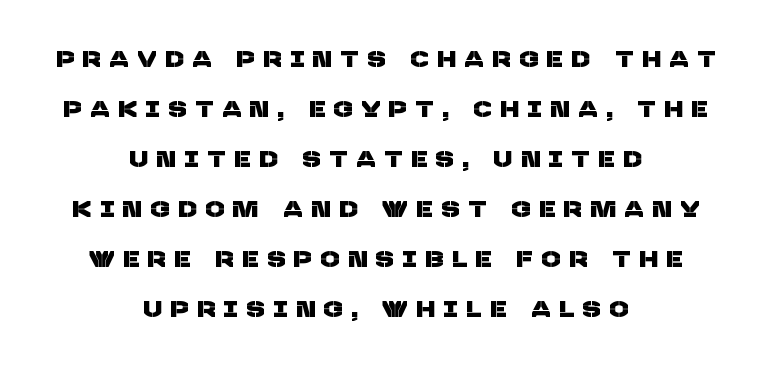
Rows of type keep a wide berth in the vertical direction. Horizontal alignment here is central, giving a formal, balanced look. Loose tracking; the words dissolve into strings of separated letters. Each row of text sits above clean, open space.
